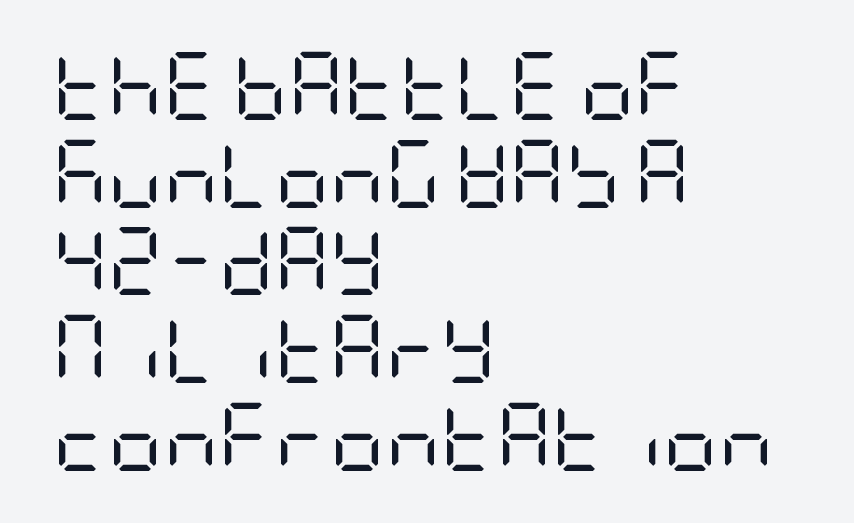
{"serif": "no", "italic": "no", "bold": "no", "weight": "regular", "width": "condensed", "stroke_contrast": "low", "x_height": "large", "underline": "no", "align": "left", "line_spacing": "normal", "line_spacing_ratio": 1.29, "letter_spacing": "normal", "letter_spacing_em": 0.0, "glyph_px": 68}
